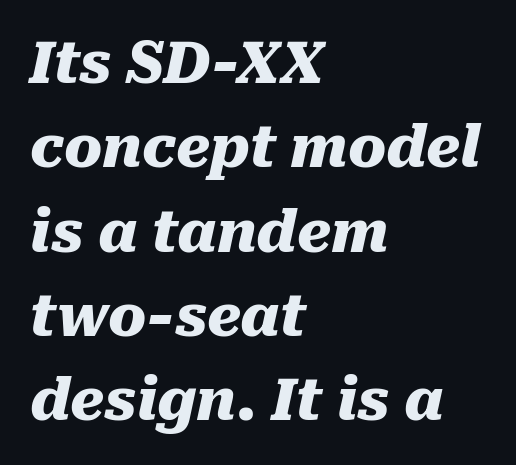
Caption: standard tracking, unaltered. The whole block is typeset with a tilt. These lines stack with their left ends in a neat column. The face used here has the dense, thick strokes of a bold.
